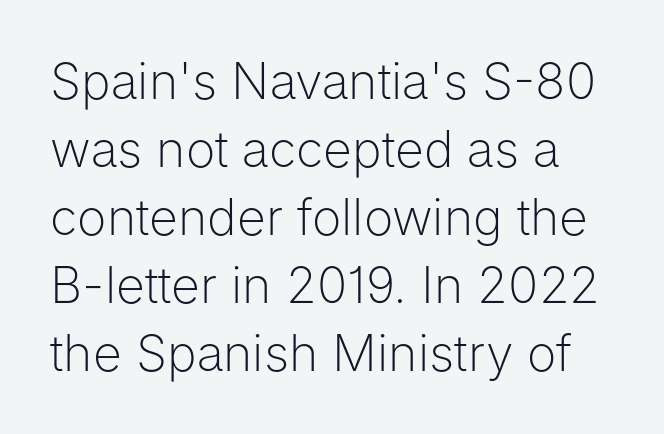
Each stroke keeps to a modest, everyday thickness or less. If you drew a line through each stem, it would be perfectly vertical. A bare baseline throughout the passage. Type style note: lacks serifs. Do the characters align in a grid? No, the font is proportional.
